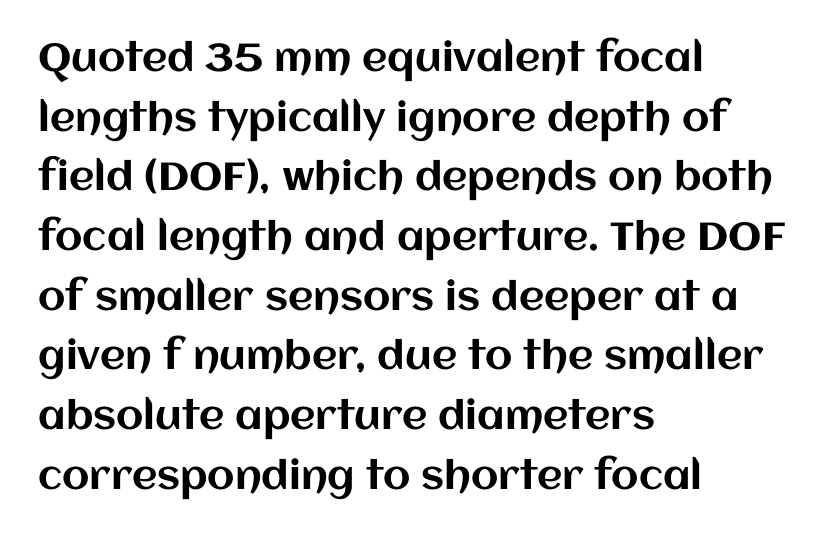
Q: Is the text italic (slanted)? A: No, it is upright.
Q: Is the text underlined? A: No.
Q: How is the paragraph aligned? A: Left-aligned.
Q: Is the spacing between letters normal or unusually wide? A: Normal.
Q: Is the spacing between lines tight, normal or loose? A: Normal.
Q: Width (condensed, normal, or wide)? A: Normal.
Q: Stroke contrast? A: Medium.
Q: x-height? A: Large.
Q: Monospaced? A: No.
